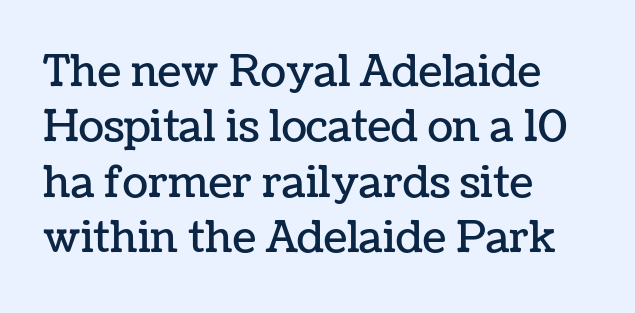
The typography opts for an upright posture over an oblique one. Each letter keeps its own natural width here, so spacing adapts to shape. Rows of type keep a routine distance in the vertical direction. The rendering keeps characters at their native spacing.
